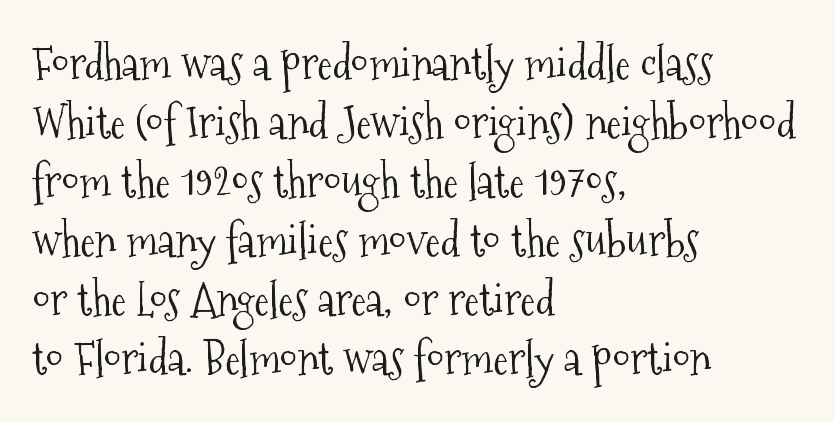
Q: Is the text bold? A: No.
Q: Is the text italic (slanted)? A: No, it is upright.
Q: Is the typeface a serif or a sans-serif typeface? A: Serif.
Q: Is the text underlined? A: No.
Q: How is the paragraph aligned? A: Left-aligned.
Q: Is the spacing between letters normal or unusually wide? A: Normal.
Q: Is the spacing between lines tight, normal or loose? A: Normal.
Q: Width (condensed, normal, or wide)? A: Condensed.
Q: Stroke contrast? A: Medium.
Q: x-height? A: Medium.
Q: Monospaced? A: No.
